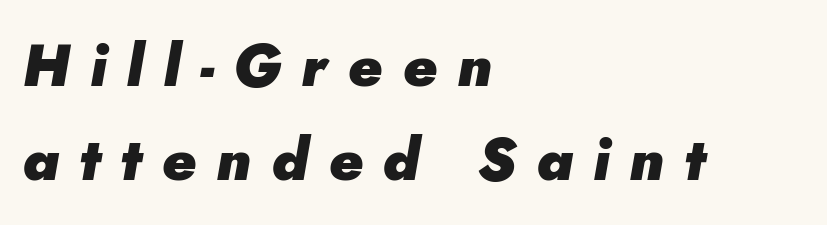
The letters advance in unequal steps, a hallmark of proportional type. The font's italic variant was chosen for this text. The letterforms stand isolated, each surrounded by extra space. The text block is weighted toward the left margin, trailing off unevenly rightward.
